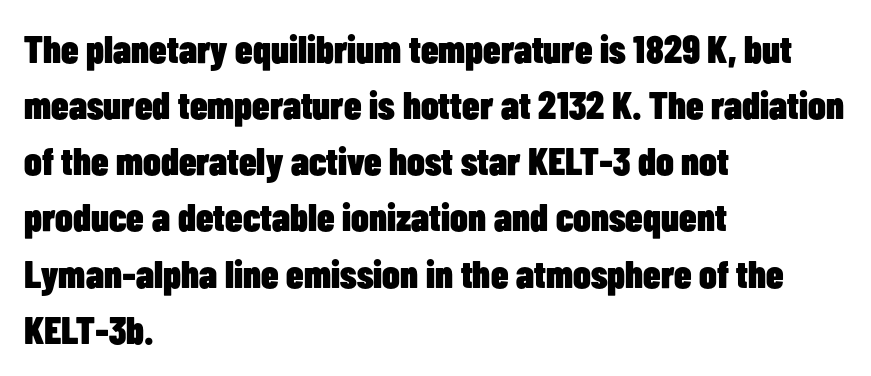
Q: Is the text bold? A: Yes.
Q: Is the text italic (slanted)? A: No, it is upright.
Q: Is the typeface a serif or a sans-serif typeface? A: Sans-serif.
Q: Is the text underlined? A: No.
Q: How is the paragraph aligned? A: Left-aligned.
Q: Is the spacing between letters normal or unusually wide? A: Normal.
Q: Is the spacing between lines tight, normal or loose? A: Normal.
Q: Width (condensed, normal, or wide)? A: Condensed.
Q: Stroke contrast? A: Low.
Q: x-height? A: Medium.
Q: Monospaced? A: No.
